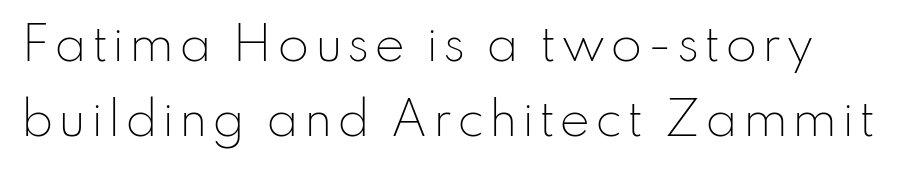
The image shows 46 px light sans-serif type, upright; set normal line spacing (1.64x), not underlined; low stroke contrast and a small x-height.
